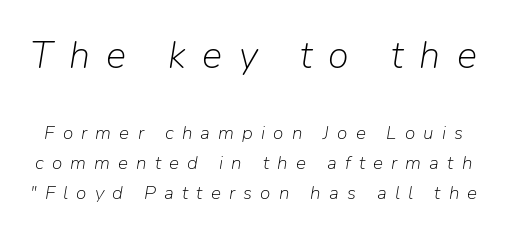
The image shows 38 px light type, italic (leaning right); set normal line spacing (1.58x), unusually wide letter spacing (+0.43 em), not underlined; the first (top) block is 2.0x larger; low stroke contrast and a medium x-height.
